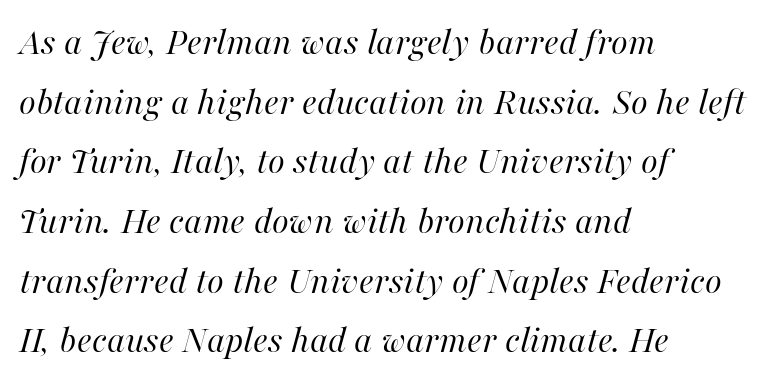
{"italic": "yes", "lean": "right", "slant_degrees": 16, "bold": "no", "weight": "regular", "width": "normal", "stroke_contrast": "high", "x_height": "medium", "monospaced": "no", "underline": "no", "align": "left", "line_spacing": "normal", "line_spacing_ratio": 1.53, "letter_spacing": "normal", "letter_spacing_em": 0.0, "glyph_px": 39}
